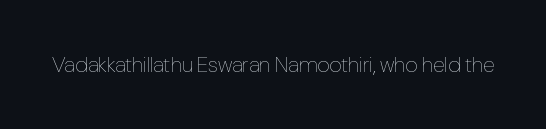
{"italic": "no", "bold": "no", "underline": "no", "letter_spacing": "normal", "letter_spacing_em": 0.0, "glyph_px": 22}
